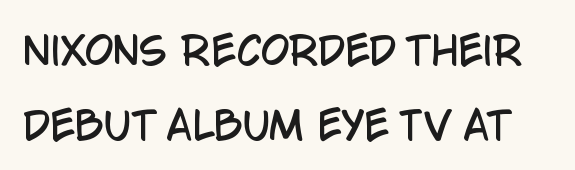
{"serif": "no", "italic": "no", "width": "condensed", "stroke_contrast": "low", "x_height": "large", "monospaced": "no", "underline": "no", "line_spacing": "loose", "line_spacing_ratio": 2.02, "letter_spacing": "normal", "letter_spacing_em": 0.0, "glyph_px": 37}
